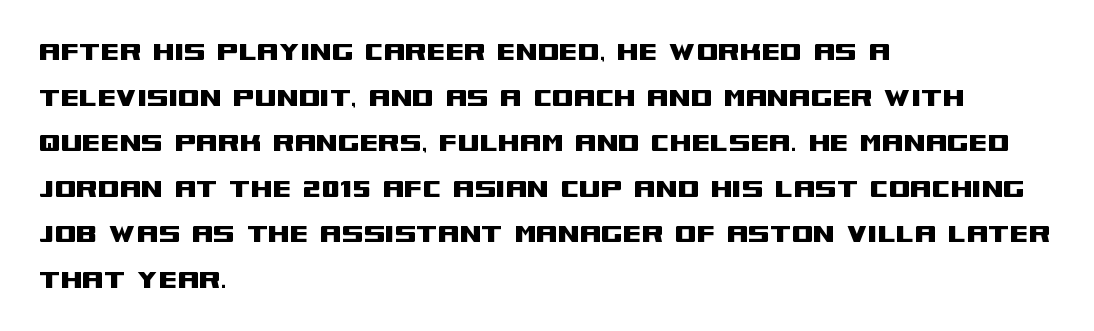
Q: Is the text italic (slanted)? A: No, it is upright.
Q: Is the typeface a serif or a sans-serif typeface? A: Sans-serif.
Q: Is the text underlined? A: No.
Q: How is the paragraph aligned? A: Left-aligned.
Q: Is the spacing between letters normal or unusually wide? A: Normal.
Q: Is the spacing between lines tight, normal or loose? A: Normal.
Q: Width (condensed, normal, or wide)? A: Wide.
Q: Stroke contrast? A: Medium.
Q: x-height? A: Large.
Q: Monospaced? A: No.
